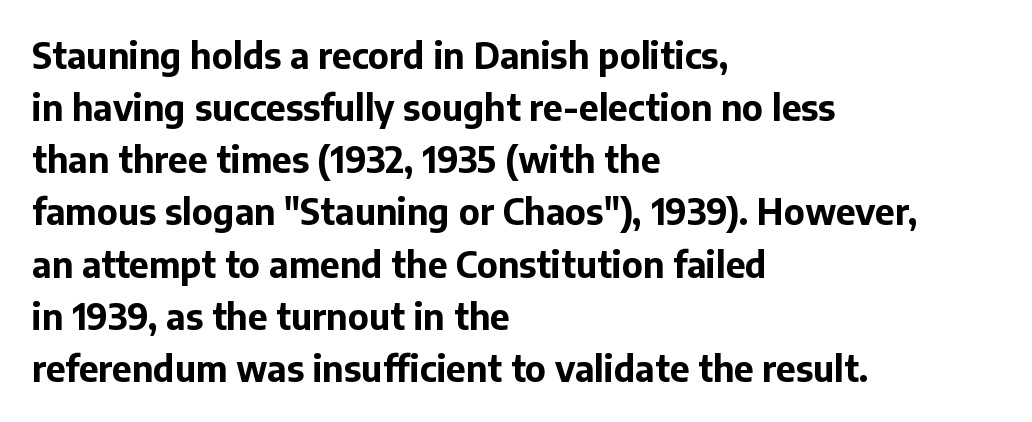
The text block is weighted toward the left margin, trailing off unevenly rightward. What's the leading like? Ordinary, nothing unusual. The letters sit at their default tracking, neither squeezed nor spread. Strong, thick strokes mark this as bold type.
